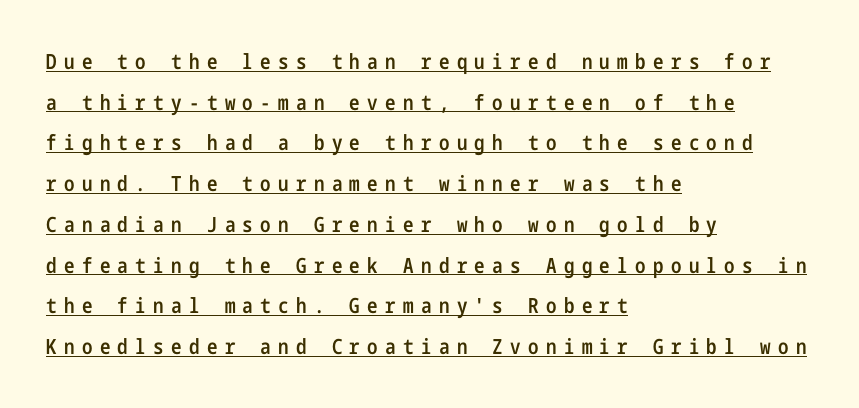
The image shows 21 px text type, upright; set left-aligned, loose line spacing (1.94x), unusually wide letter spacing (+0.35 em), underlined.
